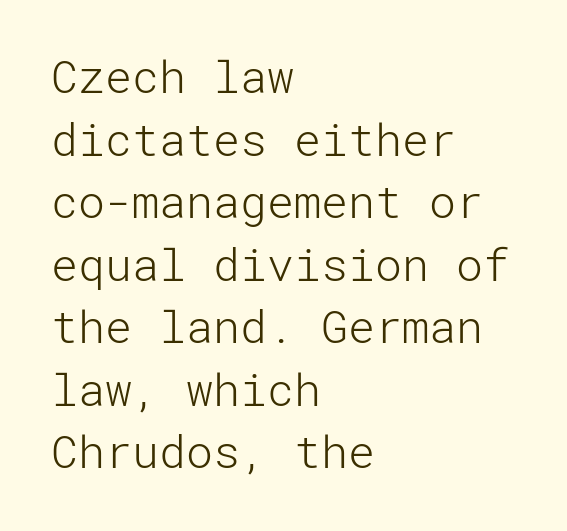
Glyph-to-glyph distance matches everyday printed text. Every row of glyphs begins at an identical x-position on the left. If you drew a line through each stem, it would be perfectly vertical. The typeface chosen for these lines omits serifs.
